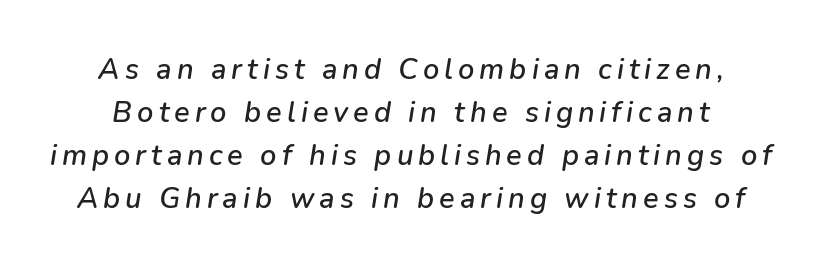
Q: Is the text italic (slanted)? A: Yes, it leans right by about 9 degrees.
Q: Is the text underlined? A: No.
Q: Is the spacing between lines tight, normal or loose? A: Normal.
Q: Width (condensed, normal, or wide)? A: Normal.
Q: Stroke contrast? A: Low.
Q: x-height? A: Medium.
Q: Monospaced? A: No.
